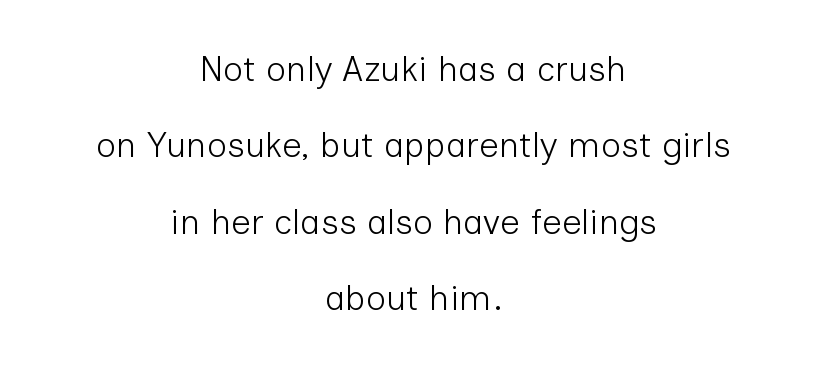
Q: Is the text bold? A: No.
Q: Is the text italic (slanted)? A: No, it is upright.
Q: Is the typeface a serif or a sans-serif typeface? A: Sans-serif.
Q: Is the text underlined? A: No.
Q: How is the paragraph aligned? A: Centered.
Q: Is the spacing between letters normal or unusually wide? A: Normal.
Q: Is the spacing between lines tight, normal or loose? A: Loose.
Q: Width (condensed, normal, or wide)? A: Normal.
Q: Stroke contrast? A: Low.
Q: x-height? A: Medium.
Q: Monospaced? A: No.
